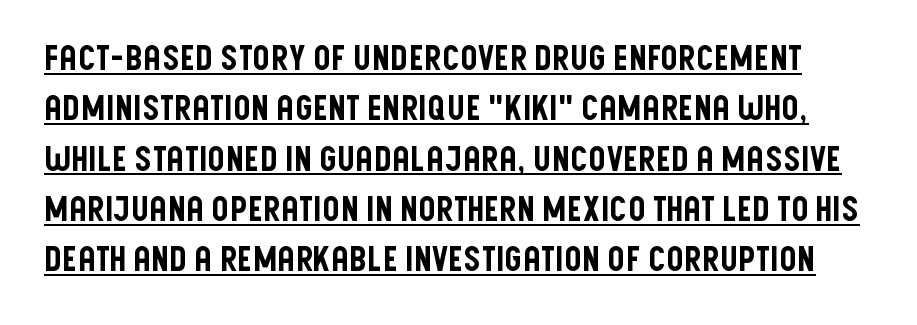
Looks like regular typesetting: each glyph gets only the width it needs. It's the straight-up-and-down kind of type. Here the glyphs are tracked normally, forming tight word shapes. This sample keeps an unexceptional amount of space between lines. Every word sits above its own underline. Font category for this specimen: sans-serif.
